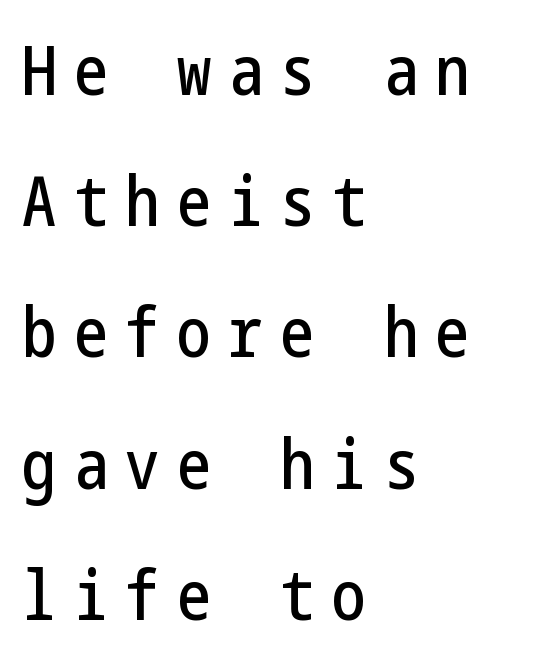
The image shows 68 px condensed sans-serif type, upright; set left-aligned, loose line spacing (1.93x), unusually wide letter spacing (+0.26 em), not underlined; low stroke contrast and a medium x-height.
